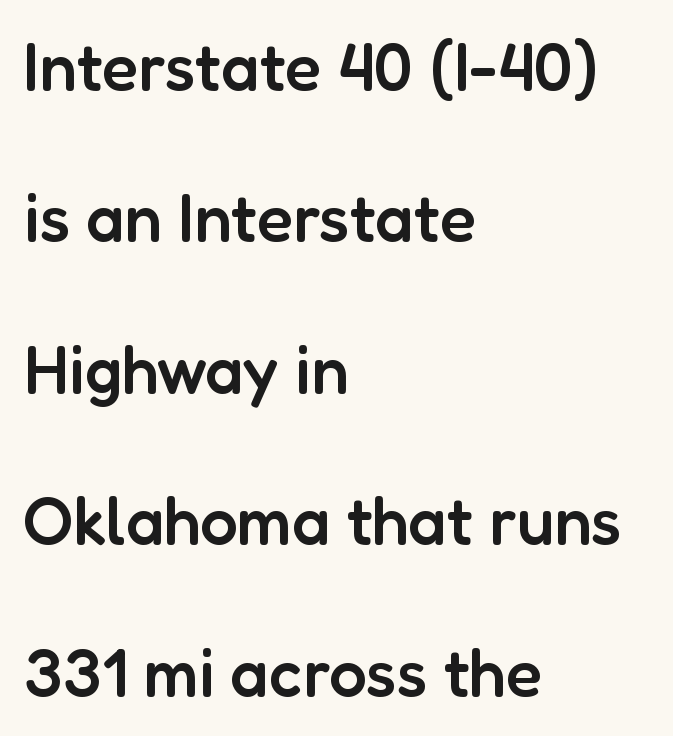
Do the characters align in a grid? No, the font is proportional. Compared with typical body copy, the letter spacing here is the same. Regarding leading, the lines here are spaced well apart. The letters stand upright; this is a roman face. Every row of glyphs begins at an identical x-position on the left.
